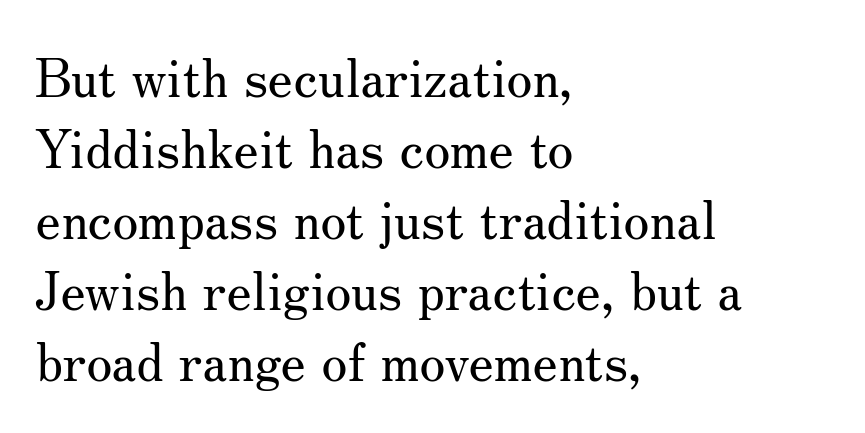
The letterforms sit at book weight or below. Underline: absent. Students, observe: this is what conventionally led text looks like. A roman cut, with each character standing at attention. This rendering leaves character spacing at its baseline value.
